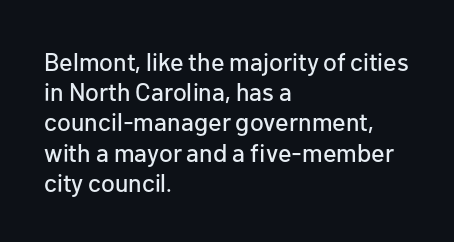
Standard letterfit; no display-style spreading of the glyphs. A typesetter would mark this as roman, not italic. Does the copy run flush right? No — it runs flush left. Words float on clear page, feet unadorned.
